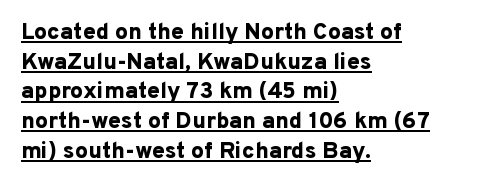
The image shows 23 px bold type, upright; set left-aligned, normal line spacing (1.29x), normal letter spacing, underlined.
